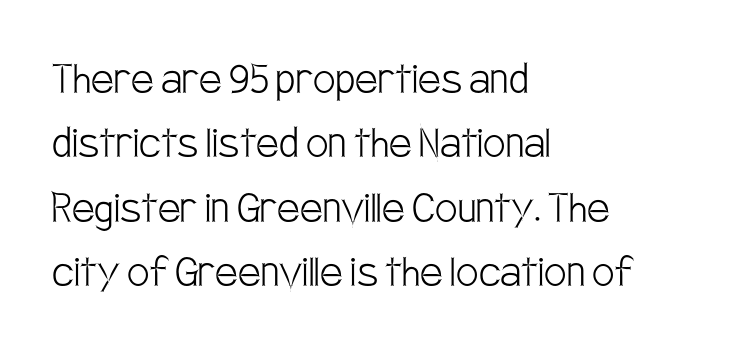
Short and long lines alike share a common starting point at left. These lines are rendered in a variable-pitch font. Does extra space separate the letters? No, they use regular spacing. This sample keeps an unexceptional amount of space between lines. Vertical stems look standard width or narrower in stroke. Unmarked baselines from the first word to the last.
